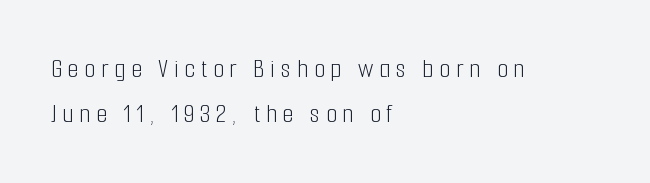
{"serif": "no", "italic": "no", "bold": "no", "weight": "light", "width": "condensed", "stroke_contrast": "low", "x_height": "medium", "monospaced": "no", "underline": "no", "align": "left", "line_spacing": "normal", "line_spacing_ratio": 1.62, "letter_spacing": "wide", "letter_spacing_em": 0.21, "glyph_px": 28}
